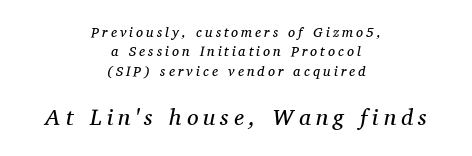
Casual observation: everything's sitting right in the middle. Observe the lean: these are italic letterforms. The passage shown stacks its lines at a standard gap. How are the letters spaced? Widely, with obvious added tracking.
